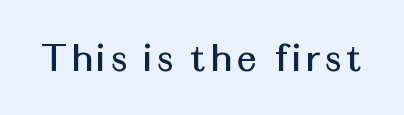
Q: Is the text italic (slanted)? A: No, it is upright.
Q: Is the typeface a serif or a sans-serif typeface? A: Sans-serif.
Q: Is the text underlined? A: No.
Q: Width (condensed, normal, or wide)? A: Normal.
Q: Stroke contrast? A: Medium.
Q: x-height? A: Medium.
Q: Monospaced? A: No.
